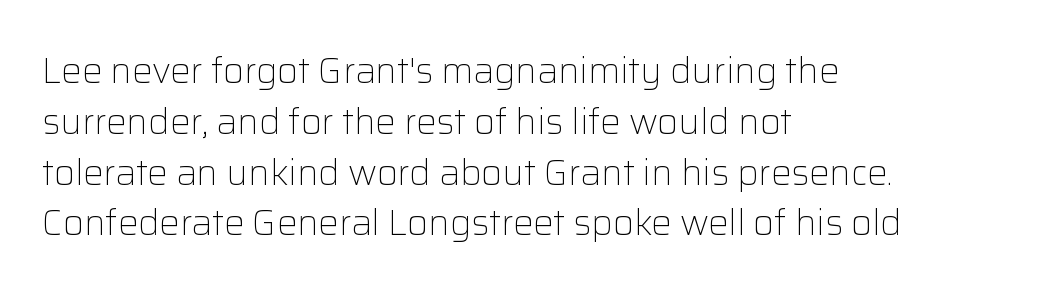
Q: Is the text bold? A: No.
Q: Is the text italic (slanted)? A: No, it is upright.
Q: Is the typeface a serif or a sans-serif typeface? A: Sans-serif.
Q: Is the text underlined? A: No.
Q: How is the paragraph aligned? A: Left-aligned.
Q: Is the spacing between letters normal or unusually wide? A: Normal.
Q: Is the spacing between lines tight, normal or loose? A: Normal.
Q: Width (condensed, normal, or wide)? A: Normal.
Q: Stroke contrast? A: Low.
Q: x-height? A: Medium.
Q: Monospaced? A: No.
